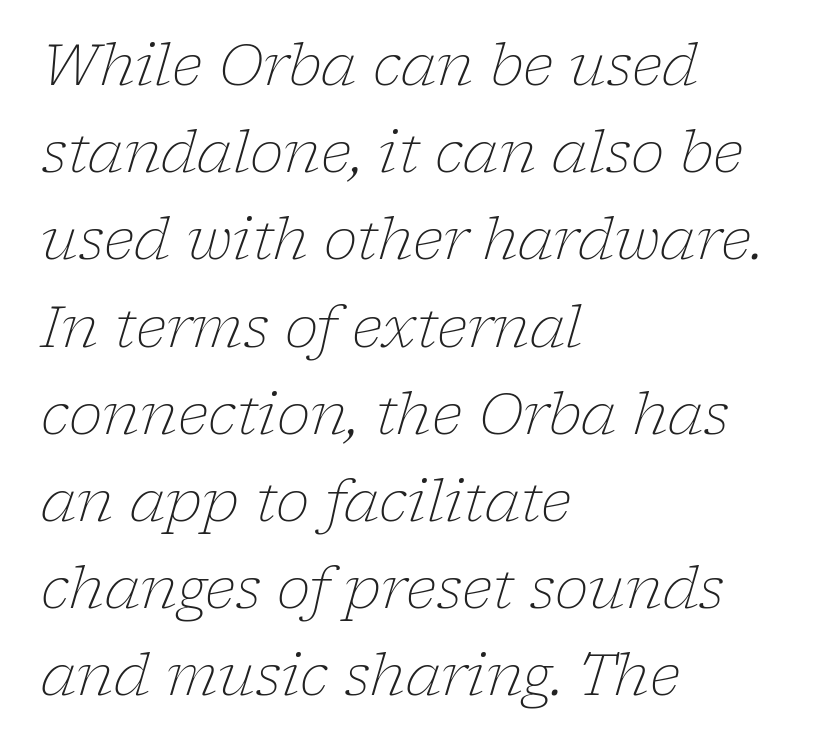
All the whitespace from short lines collects on the right. Inter-character spacing is left at the font's built-in metrics. Stroke mass is kept to a normal reading level or below. Type without underlining.
